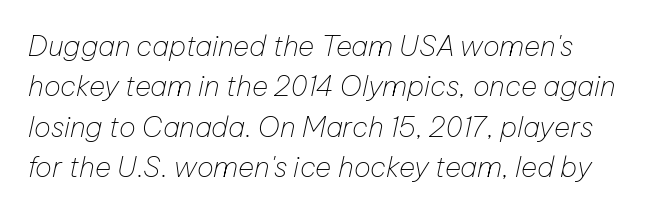
Yep, that's italic — everything's leaning. Inter-character spacing is left at the font's built-in metrics. The lines sit at an ordinary, default distance from one another. The characters are drawn with everyday or finer stroke widths.
